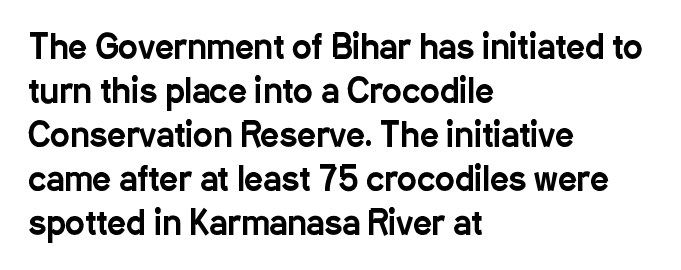
{"serif": "no", "italic": "no", "width": "condensed", "stroke_contrast": "low", "x_height": "medium", "monospaced": "no", "underline": "no", "align": "left", "line_spacing": "normal", "line_spacing_ratio": 1.33, "letter_spacing": "normal", "letter_spacing_em": 0.0, "glyph_px": 33}
